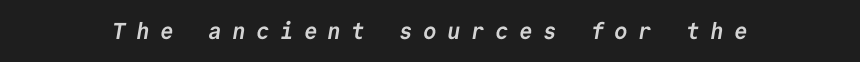
{"bold": "yes", "underline": "no", "letter_spacing": "wide", "letter_spacing_em": 0.44, "glyph_px": 23}
